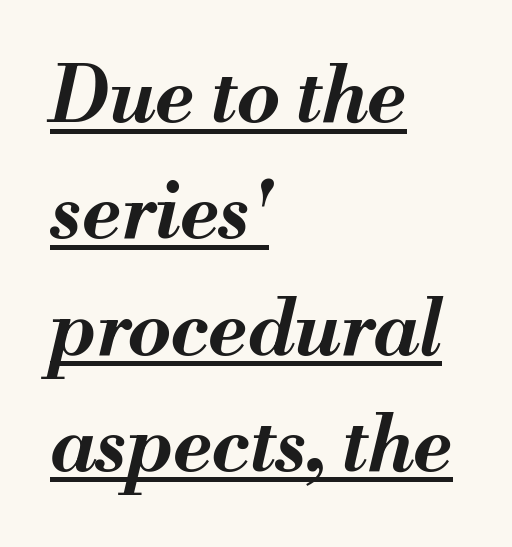
{"italic": "yes", "lean": "right", "slant_degrees": 13, "bold": "yes", "weight": "bold", "width": "normal", "stroke_contrast": "medium", "x_height": "small", "monospaced": "no", "underline": "yes", "align": "left", "line_spacing": "normal", "line_spacing_ratio": 1.51, "letter_spacing": "normal", "letter_spacing_em": 0.0, "glyph_px": 77}
